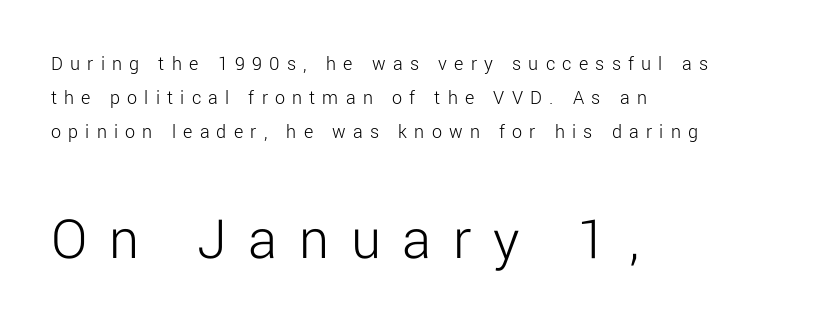
{"serif": "no", "italic": "no", "bold": "no", "weight": "light", "width": "normal", "stroke_contrast": "low", "x_height": "medium", "monospaced": "no", "underline": "no", "align": "left", "line_spacing": "normal", "line_spacing_ratio": 1.7, "letter_spacing": "wide", "letter_spacing_em": 0.36, "larger_block": "second", "size_ratio": 3.0, "glyph_px": 60}
